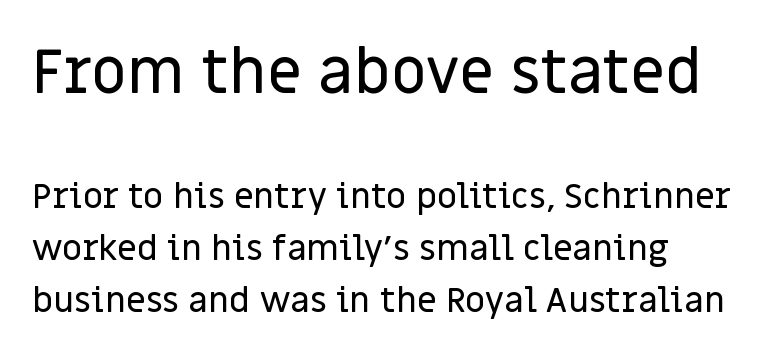
All the whitespace from short lines collects on the right. Plain, unruled lines of type. Each letter's strokes conclude bluntly, with no projecting serifs. A typesetter would call this leading conventional body-copy spacing. It's the straight-up-and-down kind of type.
